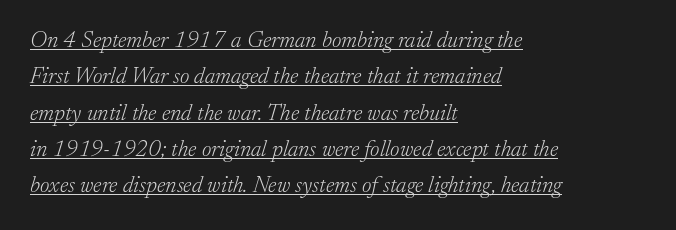
The paragraph has a hard left edge and a soft right edge. Vertically, the passage feels balanced, rows spaced as you'd expect. Emphasis is given by a line drawn under the lettering. Observe the lean: these are italic letterforms. Stroke mass is kept to a normal reading level or below.
